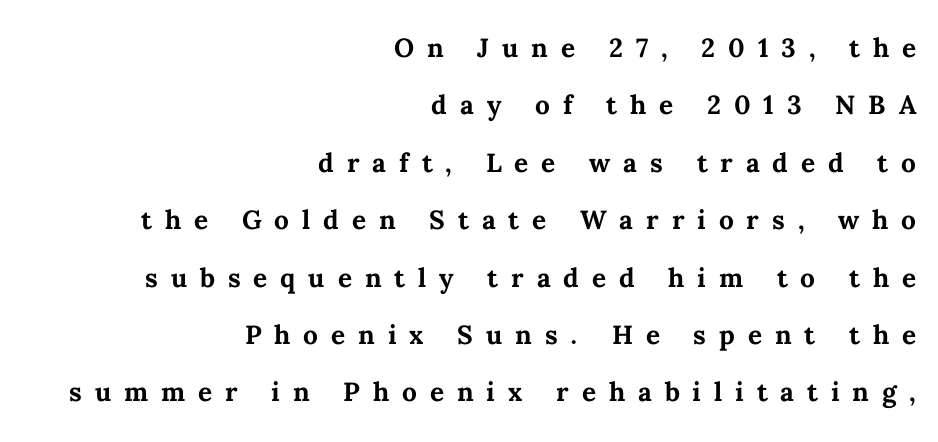
Is this a fixed-width face? No — the glyphs have proportional, varying widths. The zone under the glyphs is completely vacant. The vertical gap from one line to the next is medium. If you drew a ruler down the right edge, every line would touch it.
